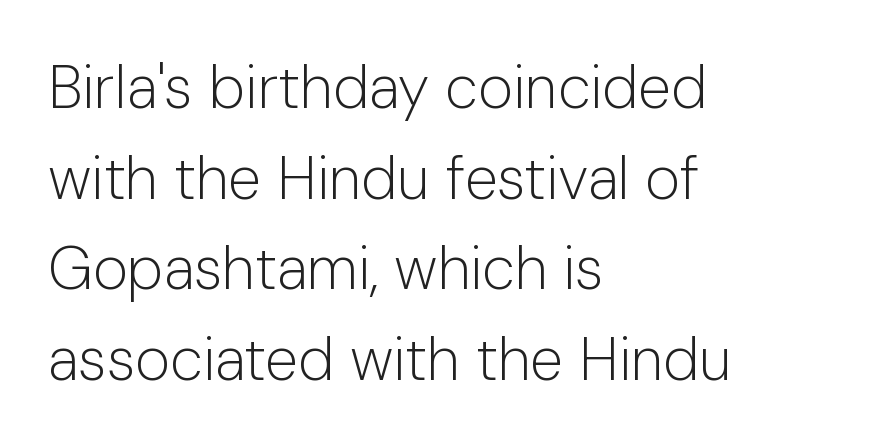
The image shows 60 px light sans-serif type, upright; set left-aligned, normal line spacing (1.51x), normal letter spacing, not underlined; low stroke contrast and a medium x-height.
